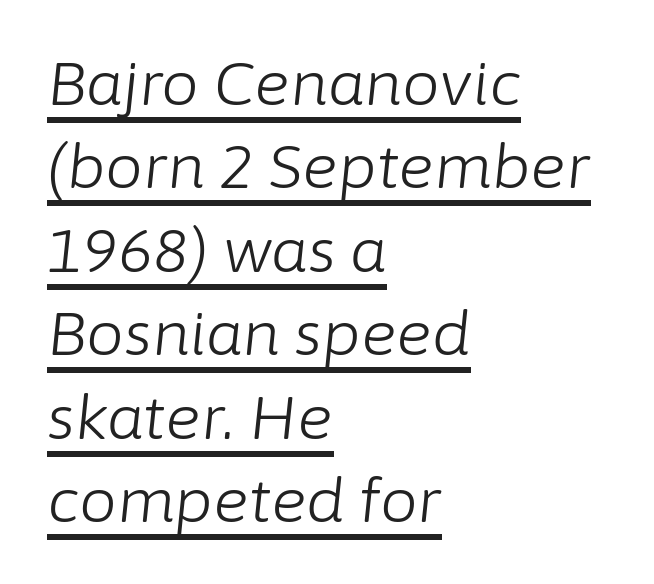
{"italic": "yes", "lean": "right", "slant_degrees": 6, "bold": "no", "weight": "light", "width": "normal", "stroke_contrast": "low", "x_height": "medium", "monospaced": "no", "underline": "yes", "align": "left", "line_spacing": "normal", "line_spacing_ratio": 1.39, "letter_spacing": "normal", "letter_spacing_em": 0.0, "glyph_px": 60}
